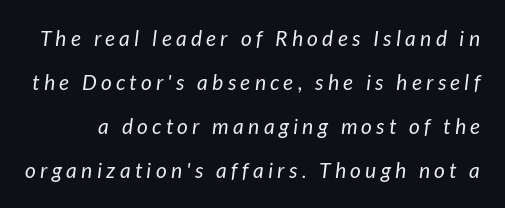
{"italic": "yes", "lean": "right", "slant_degrees": 7, "bold": "no", "underline": "no", "line_spacing": "loose", "line_spacing_ratio": 2.09, "letter_spacing": "wide", "letter_spacing_em": 0.21, "glyph_px": 21}
